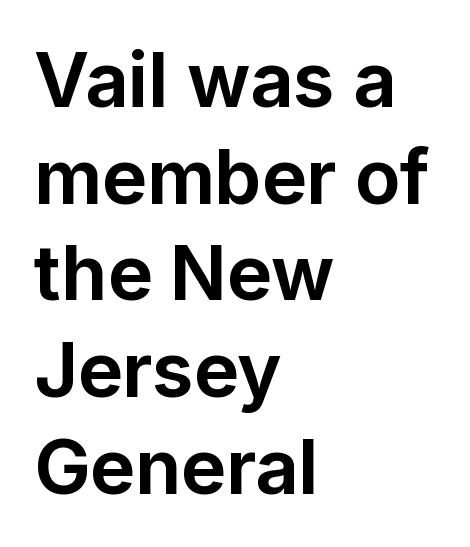
{"serif": "no", "italic": "no", "bold": "yes", "weight": "bold", "width": "normal", "stroke_contrast": "low", "x_height": "medium", "monospaced": "no", "underline": "no", "align": "left", "line_spacing": "normal", "line_spacing_ratio": 1.29, "letter_spacing": "normal", "letter_spacing_em": 0.0, "glyph_px": 75}
